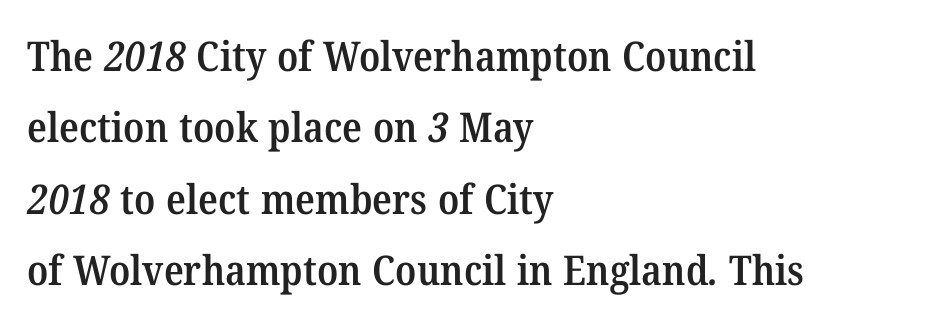
{"serif": "yes", "bold": "semi", "weight": "semibold", "width": "normal", "stroke_contrast": "medium", "x_height": "medium", "monospaced": "no", "underline": "no", "align": "left", "line_spacing_ratio": 1.74, "letter_spacing": "normal", "letter_spacing_em": 0.0, "glyph_px": 41}
